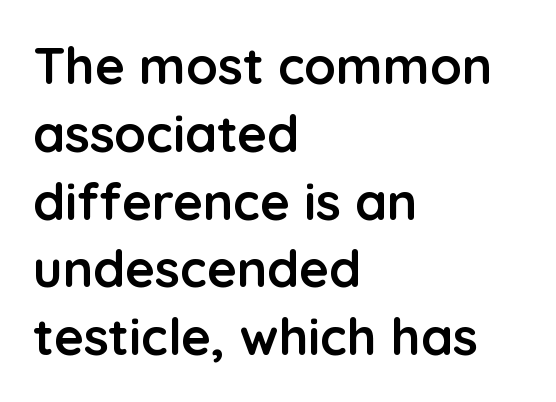
Q: Is the text bold? A: Yes.
Q: Is the text italic (slanted)? A: No, it is upright.
Q: Is the typeface a serif or a sans-serif typeface? A: Sans-serif.
Q: Is the text underlined? A: No.
Q: How is the paragraph aligned? A: Left-aligned.
Q: Is the spacing between letters normal or unusually wide? A: Normal.
Q: Is the spacing between lines tight, normal or loose? A: Normal.
Q: Width (condensed, normal, or wide)? A: Normal.
Q: Stroke contrast? A: Low.
Q: x-height? A: Medium.
Q: Monospaced? A: No.
